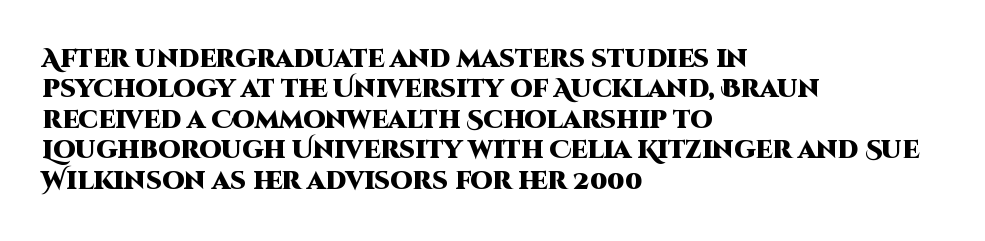
Each line starts at the same left margin while the right side varies. Words appear dense and cohesive because spacing is normal. What weight is shown? A full bold with thick strokes. Nope, not italic — everything's standing straight.
